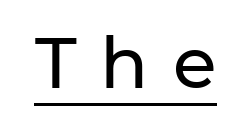
{"serif": "no", "italic": "no", "width": "normal", "stroke_contrast": "low", "x_height": "medium", "monospaced": "no", "underline": "yes", "letter_spacing": "wide", "letter_spacing_em": 0.34, "glyph_px": 71}
